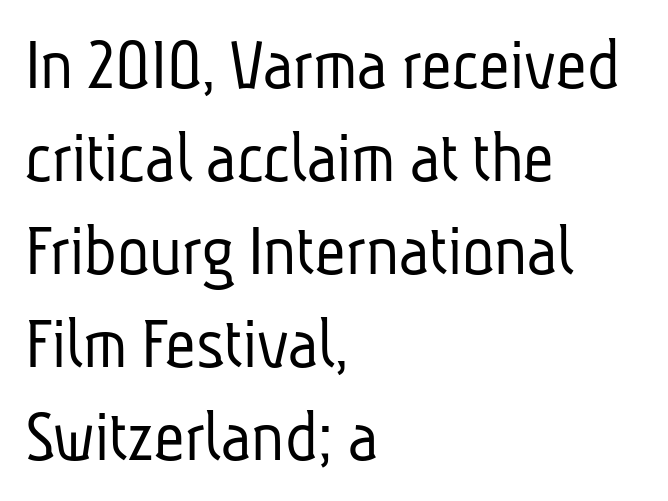
Q: Is the text bold? A: No.
Q: Is the typeface a serif or a sans-serif typeface? A: Sans-serif.
Q: Is the text underlined? A: No.
Q: How is the paragraph aligned? A: Left-aligned.
Q: Is the spacing between letters normal or unusually wide? A: Normal.
Q: Width (condensed, normal, or wide)? A: Condensed.
Q: Stroke contrast? A: Low.
Q: x-height? A: Medium.
Q: Monospaced? A: No.
